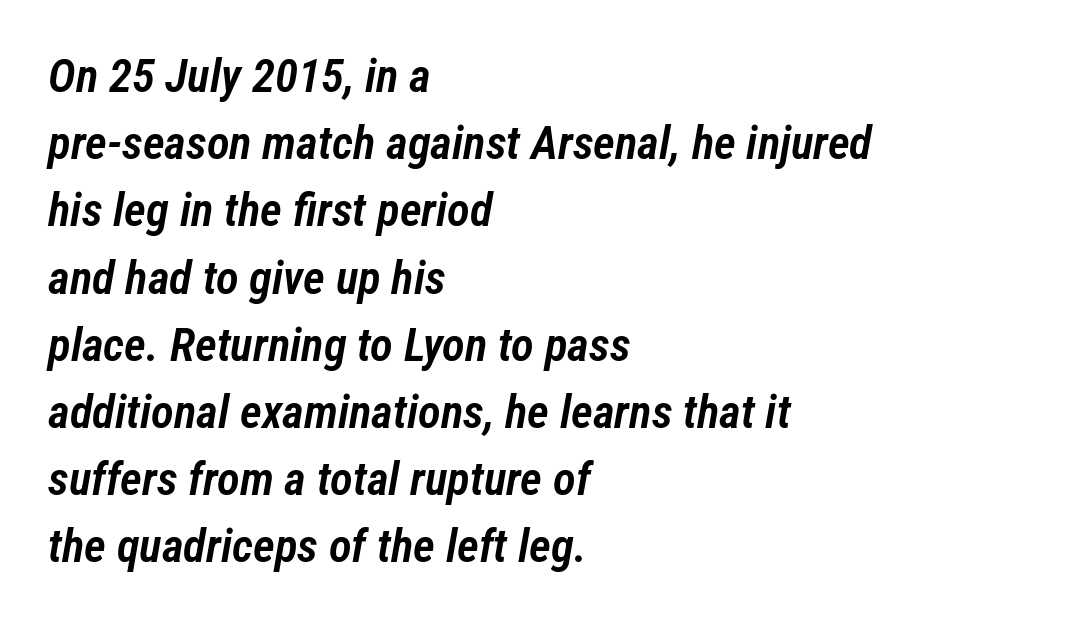
The image shows 47 px semibold, condensed type, italic (leaning right); set left-aligned, normal line spacing (1.43x), normal letter spacing, not underlined; low stroke contrast and a medium x-height.
